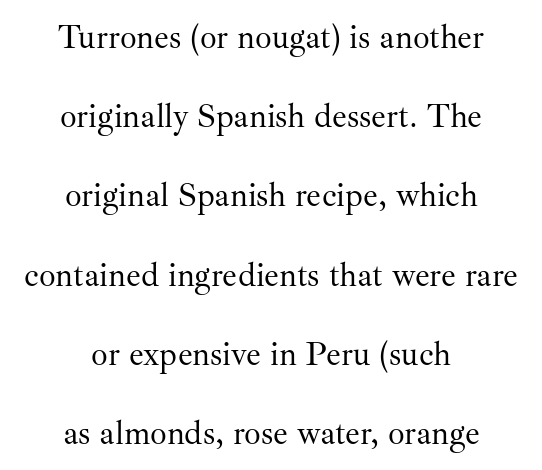
Q: Is the text bold? A: No.
Q: Is the text italic (slanted)? A: No, it is upright.
Q: Is the typeface a serif or a sans-serif typeface? A: Serif.
Q: Is the text underlined? A: No.
Q: How is the paragraph aligned? A: Centered.
Q: Is the spacing between letters normal or unusually wide? A: Normal.
Q: Is the spacing between lines tight, normal or loose? A: Loose.
Q: Width (condensed, normal, or wide)? A: Normal.
Q: Stroke contrast? A: Medium.
Q: x-height? A: Small.
Q: Monospaced? A: No.
